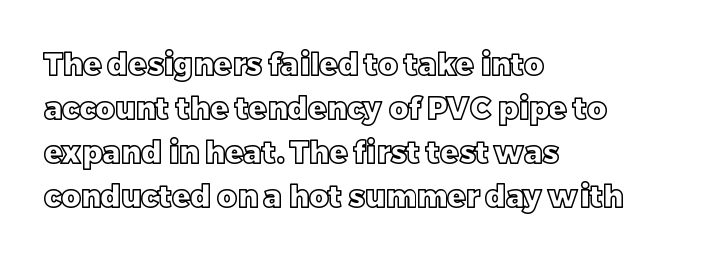
The image shows 30 px text type, upright; set left-aligned, normal line spacing (1.47x), normal letter spacing, not underlined; a large x-height.
